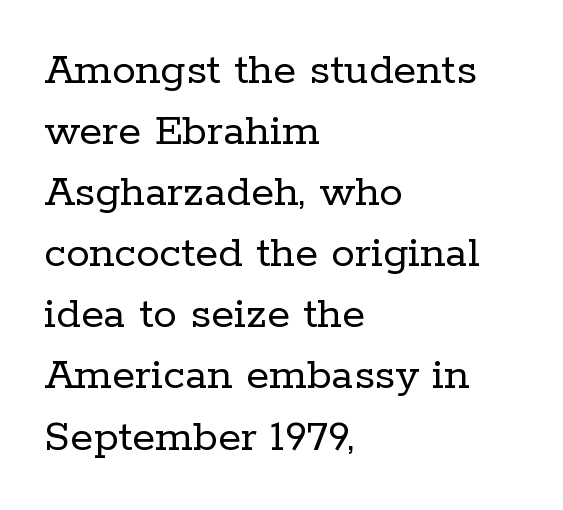
{"serif": "yes", "italic": "no", "bold": "no", "weight": "regular", "width": "normal", "stroke_contrast": "low", "x_height": "medium", "monospaced": "no", "underline": "no", "align": "left", "line_spacing": "normal", "line_spacing_ratio": 1.3, "letter_spacing": "normal", "letter_spacing_em": 0.0, "glyph_px": 47}
